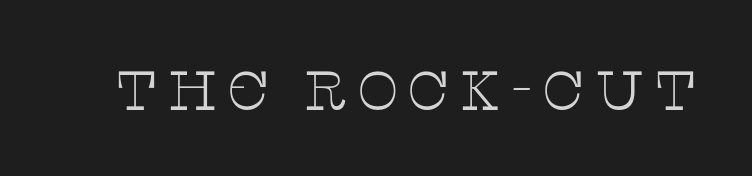
{"serif": "yes", "italic": "no", "bold": "no", "weight": "thin", "width": "wide", "stroke_contrast": "low", "x_height": "large", "monospaced": "no", "underline": "no", "glyph_px": 55}
